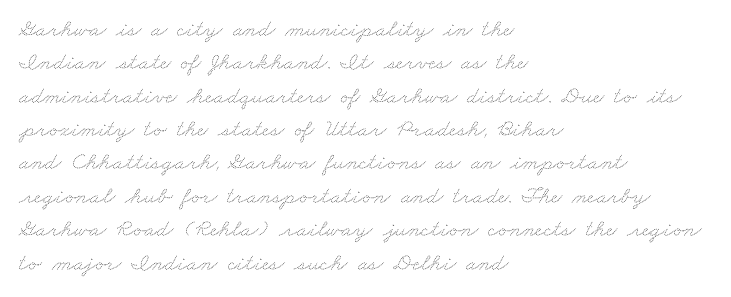
Q: Is the text bold? A: No.
Q: Is the text underlined? A: No.
Q: How is the paragraph aligned? A: Left-aligned.
Q: Is the spacing between letters normal or unusually wide? A: Normal.
Q: Is the spacing between lines tight, normal or loose? A: Normal.
